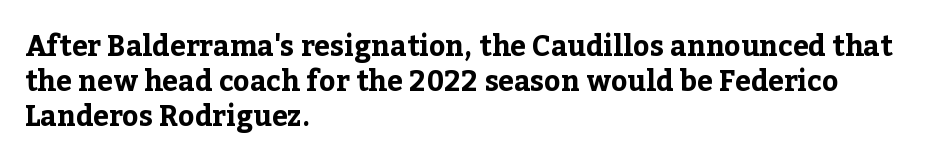
The image shows 28 px bold serif type, upright; set left-aligned, normal line spacing (1.25x), normal letter spacing, not underlined; low stroke contrast and a medium x-height.
